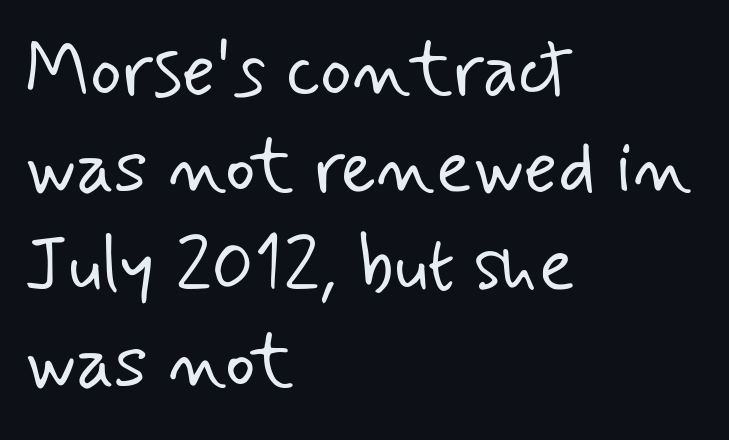
Q: Is the text bold? A: No.
Q: Is the typeface a serif or a sans-serif typeface? A: Sans-serif.
Q: Is the text underlined? A: No.
Q: How is the paragraph aligned? A: Left-aligned.
Q: Is the spacing between letters normal or unusually wide? A: Normal.
Q: Is the spacing between lines tight, normal or loose? A: Normal.
Q: Width (condensed, normal, or wide)? A: Normal.
Q: Stroke contrast? A: Low.
Q: x-height? A: Small.
Q: Monospaced? A: No.
